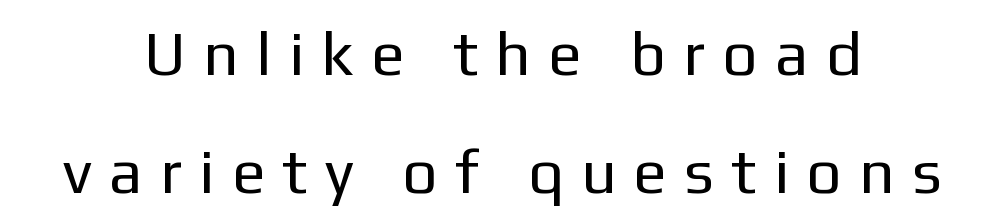
{"serif": "no", "italic": "no", "bold": "no", "weight": "regular", "width": "normal", "stroke_contrast": "low", "x_height": "medium", "monospaced": "no", "underline": "no", "align": "center", "line_spacing": "loose", "line_spacing_ratio": 1.91, "letter_spacing": "wide", "letter_spacing_em": 0.28, "glyph_px": 62}
